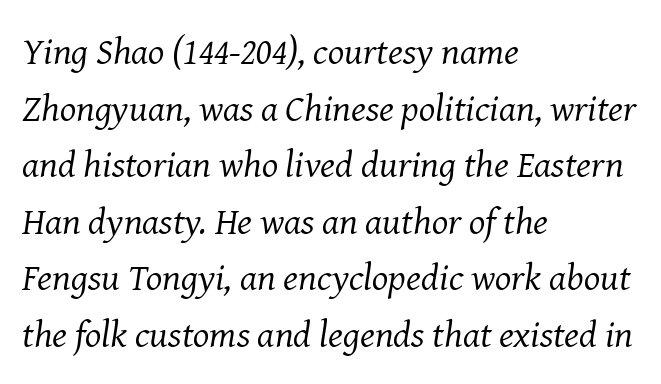
{"serif": "yes", "italic": "yes", "lean": "right", "slant_degrees": 8, "bold": "no", "weight": "regular", "width": "normal", "stroke_contrast": "medium", "x_height": "medium", "monospaced": "no", "underline": "no", "align": "left", "line_spacing": "normal", "line_spacing_ratio": 1.49, "letter_spacing": "normal", "letter_spacing_em": 0.0, "glyph_px": 38}
